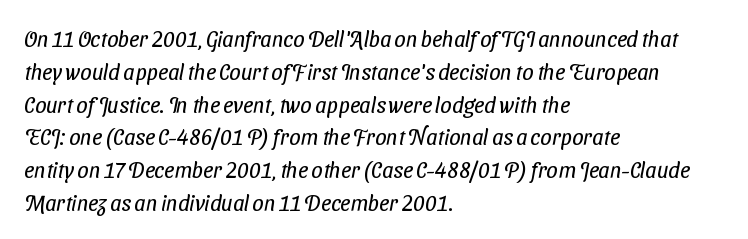
{"bold": "no", "underline": "no", "align": "left", "line_spacing": "normal", "line_spacing_ratio": 1.49, "letter_spacing": "normal", "letter_spacing_em": 0.0, "glyph_px": 22}
